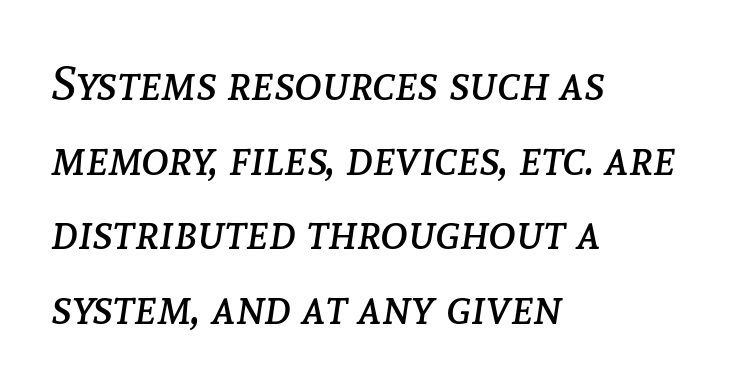
Q: Is the text bold? A: No.
Q: Is the text italic (slanted)? A: Yes, it leans right by about 8 degrees.
Q: Is the text underlined? A: No.
Q: How is the paragraph aligned? A: Left-aligned.
Q: Is the spacing between letters normal or unusually wide? A: Normal.
Q: Is the spacing between lines tight, normal or loose? A: Normal.
Q: Width (condensed, normal, or wide)? A: Normal.
Q: Stroke contrast? A: Low.
Q: x-height? A: Medium.
Q: Monospaced? A: No.
